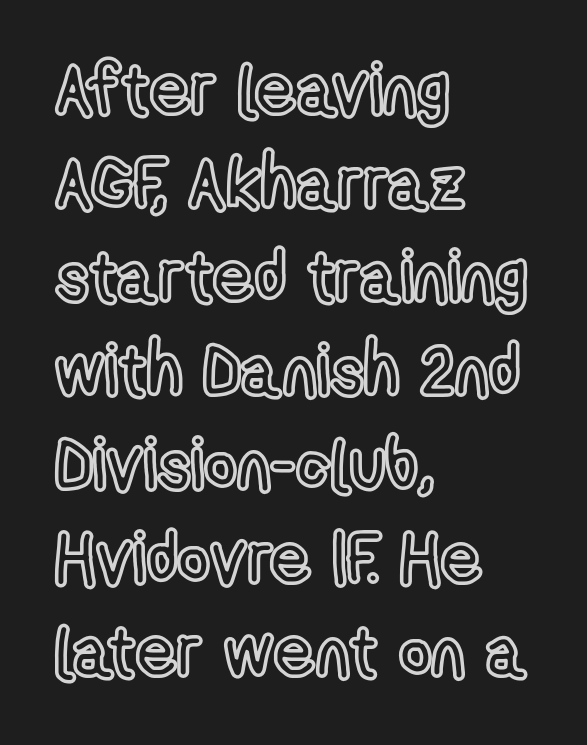
Tall strokes in this sample are plumb rather than angled. The rendering uses a moderate line-height, typical for paragraphs. The lines are quadded left. A typesetter would call this zero additional tracking. The specimen omits any rule beneath the text block's lines.
